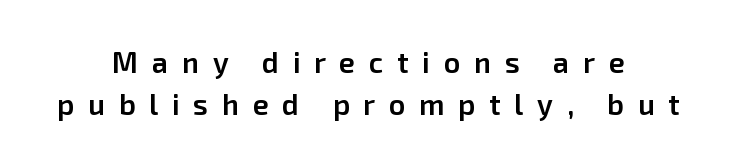
Q: Is the text bold? A: Semi-bold.
Q: Is the text italic (slanted)? A: No, it is upright.
Q: Is the typeface a serif or a sans-serif typeface? A: Sans-serif.
Q: Is the text underlined? A: No.
Q: How is the paragraph aligned? A: Centered.
Q: Is the spacing between letters normal or unusually wide? A: Unusually wide.
Q: Is the spacing between lines tight, normal or loose? A: Normal.
Q: Width (condensed, normal, or wide)? A: Normal.
Q: Stroke contrast? A: Low.
Q: x-height? A: Medium.
Q: Monospaced? A: No.
